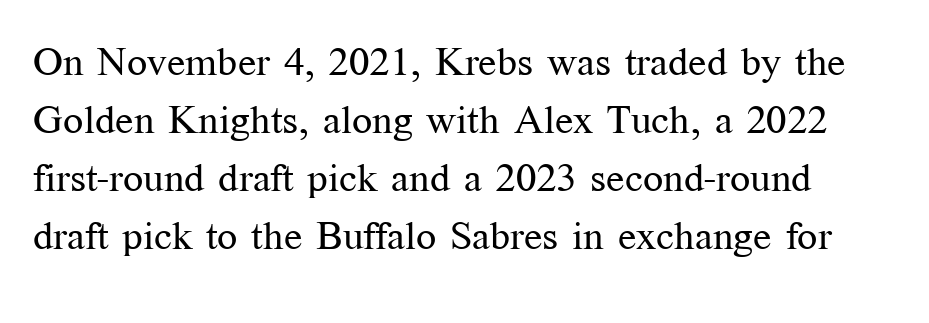
Q: Is the text bold? A: No.
Q: Is the text italic (slanted)? A: No, it is upright.
Q: Is the typeface a serif or a sans-serif typeface? A: Serif.
Q: Is the text underlined? A: No.
Q: Is the spacing between letters normal or unusually wide? A: Normal.
Q: Is the spacing between lines tight, normal or loose? A: Normal.
Q: Width (condensed, normal, or wide)? A: Normal.
Q: Stroke contrast? A: Medium.
Q: x-height? A: Medium.
Q: Monospaced? A: No.
